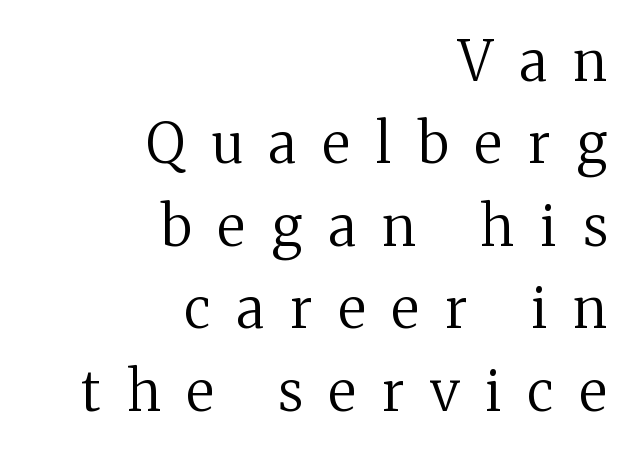
{"serif": "yes", "italic": "no", "bold": "no", "weight": "regular", "width": "normal", "stroke_contrast": "medium", "x_height": "medium", "monospaced": "no", "underline": "no", "align": "right", "line_spacing": "normal", "line_spacing_ratio": 1.5, "letter_spacing": "wide", "letter_spacing_em": 0.48, "glyph_px": 55}
